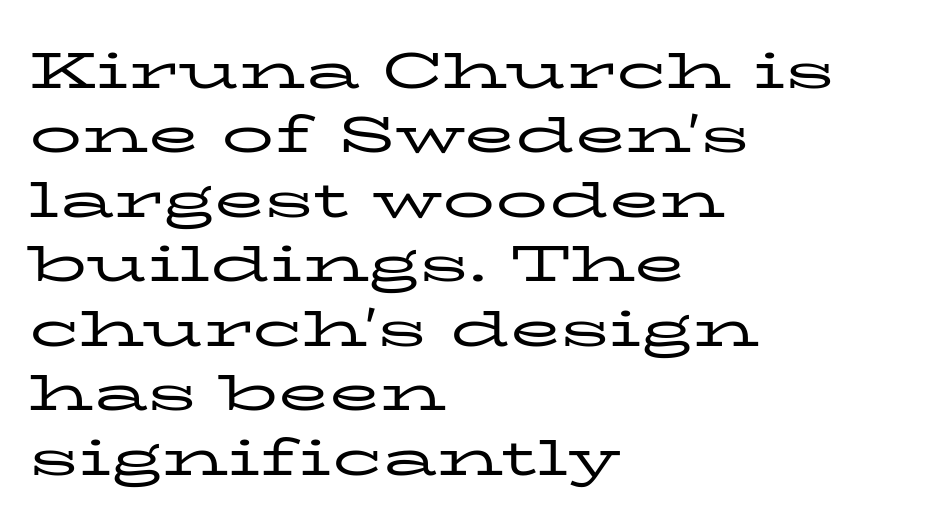
Is the stroke heavy? The answer is a plain regular-or-lighter. Are there feet on the stems? There are — it's a serif. Posture: straight, roman, zero tilt. The line texture is even and compact thanks to regular tracking. Think of a printed novel: that variable character pitch is what you see here.
